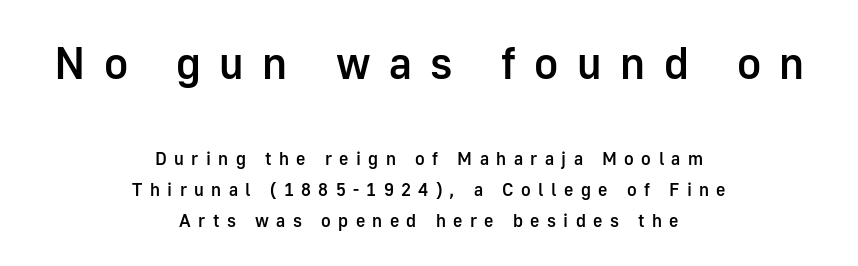
Is there any slant? The stems are plumb. Underline: absent. The type family on display is of the sans-serif kind. The letterforms stand isolated, each surrounded by extra space.
